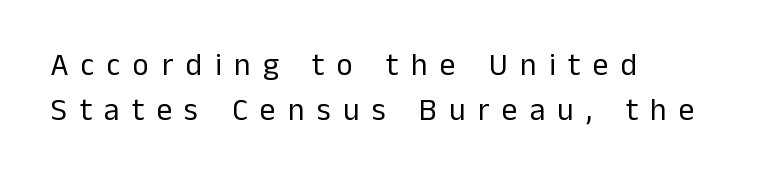
The image shows 31 px regular-weight sans-serif type, upright; set left-aligned, normal line spacing (1.45x), unusually wide letter spacing (+0.4 em), not underlined; low stroke contrast and a medium x-height.
